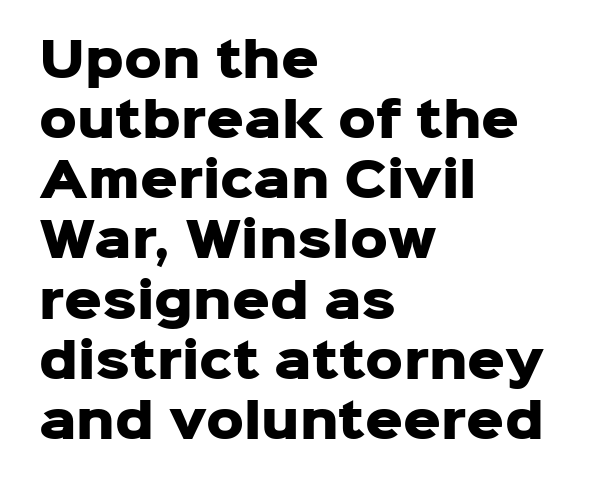
{"serif": "no", "italic": "no", "bold": "yes", "weight": "heavy", "width": "normal", "stroke_contrast": "low", "x_height": "medium", "monospaced": "no", "underline": "no", "align": "left", "line_spacing": "normal", "line_spacing_ratio": 1.28, "letter_spacing": "normal", "letter_spacing_em": 0.0, "glyph_px": 47}
